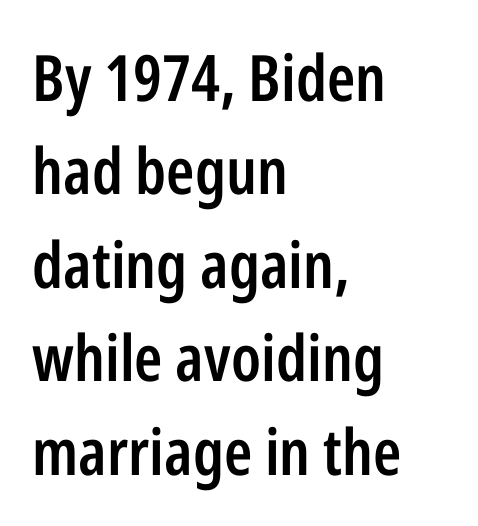
Q: Is the text bold? A: Semi-bold.
Q: Is the text italic (slanted)? A: No, it is upright.
Q: Is the typeface a serif or a sans-serif typeface? A: Sans-serif.
Q: Is the text underlined? A: No.
Q: How is the paragraph aligned? A: Left-aligned.
Q: Is the spacing between letters normal or unusually wide? A: Normal.
Q: Is the spacing between lines tight, normal or loose? A: Normal.
Q: Width (condensed, normal, or wide)? A: Condensed.
Q: Stroke contrast? A: Low.
Q: x-height? A: Medium.
Q: Monospaced? A: No.
